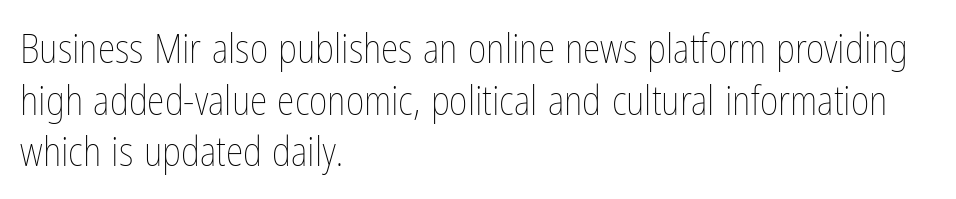
The image shows 40 px thin, condensed type, upright; set left-aligned, normal line spacing (1.29x), normal letter spacing, not underlined; low stroke contrast and a medium x-height.
